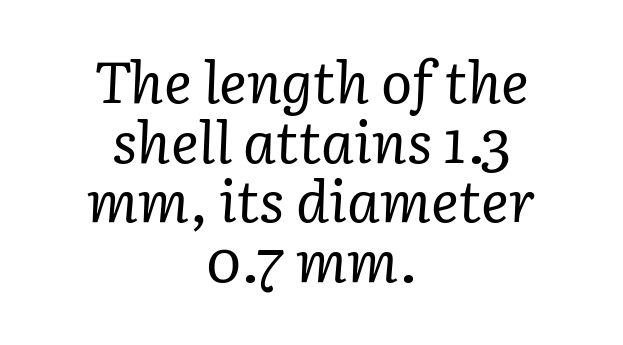
{"serif": "yes", "italic": "yes", "lean": "right", "slant_degrees": 3, "bold": "no", "weight": "regular", "width": "normal", "stroke_contrast": "low", "x_height": "medium", "monospaced": "no", "underline": "no", "align": "center", "line_spacing": "tight", "line_spacing_ratio": 1.03, "letter_spacing": "normal", "letter_spacing_em": 0.0, "glyph_px": 58}
